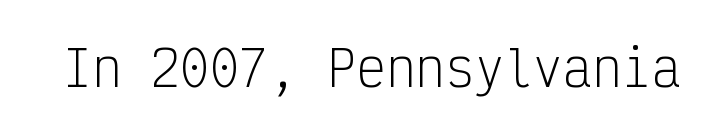
The image shows 49 px light, condensed sans-serif type, upright, monospaced; set normal letter spacing, not underlined; low stroke contrast and a medium x-height.
